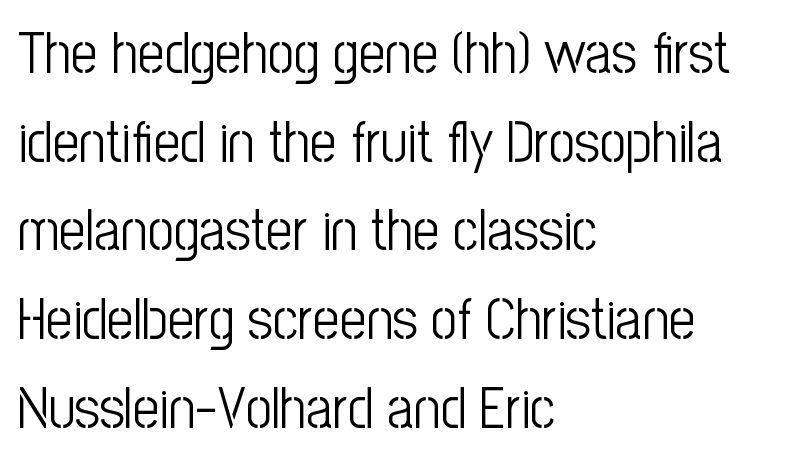
{"serif": "no", "italic": "no", "bold": "no", "weight": "light", "width": "condensed", "stroke_contrast": "low", "x_height": "medium", "monospaced": "no", "underline": "no", "align": "left", "line_spacing": "normal", "line_spacing_ratio": 1.53, "letter_spacing": "normal", "letter_spacing_em": 0.0, "glyph_px": 58}
